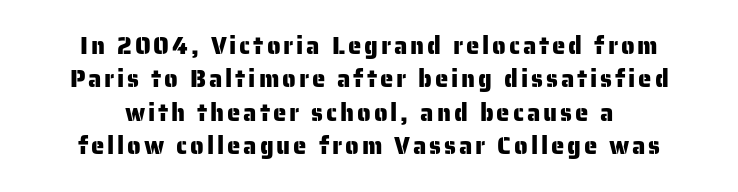
Each row of text sits above clean, open space. Vertically, the passage feels balanced, rows spaced as you'd expect. You can tell it's not italic because the verticals are truly vertical. Reading down the block, each line starts at a different indent, mirrored at its end.
